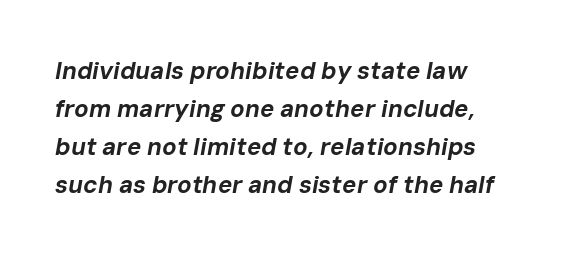
The image shows 24 px bold type, italic (leaning right); set normal line spacing (1.58x), normal letter spacing, not underlined.
